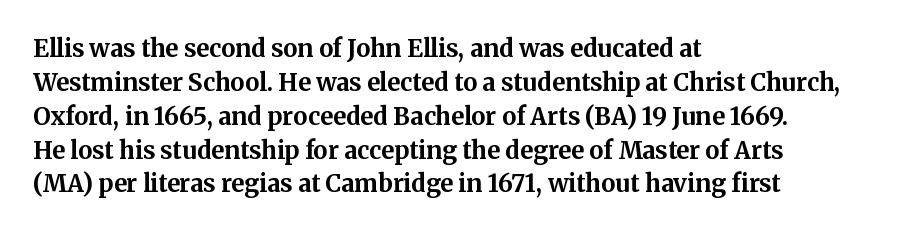
The image shows 24 px bold type, upright; set left-aligned, normal line spacing (1.41x), normal letter spacing, not underlined.
